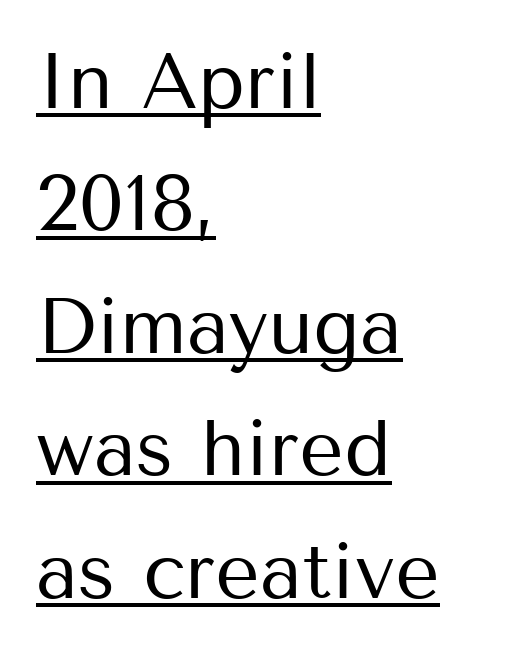
{"serif": "no", "italic": "no", "bold": "no", "weight": "regular", "width": "normal", "stroke_contrast": "medium", "x_height": "medium", "monospaced": "no", "underline": "yes", "align": "left", "line_spacing": "normal", "line_spacing_ratio": 1.57, "letter_spacing": "normal", "letter_spacing_em": 0.0, "glyph_px": 78}
